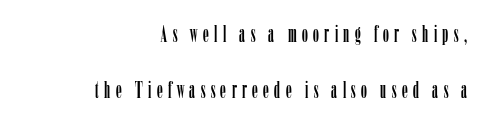
The image shows 23 px text type, upright; set right-aligned, loose line spacing (2.45x), unusually wide letter spacing (+0.24 em), not underlined.
